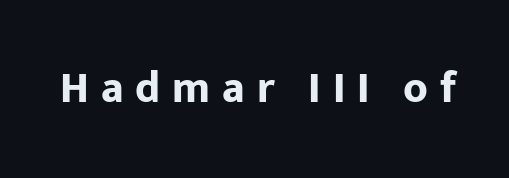
The image shows 44 px bold sans-serif type, upright; set unusually wide letter spacing (+0.27 em), not underlined; low stroke contrast and a medium x-height.
